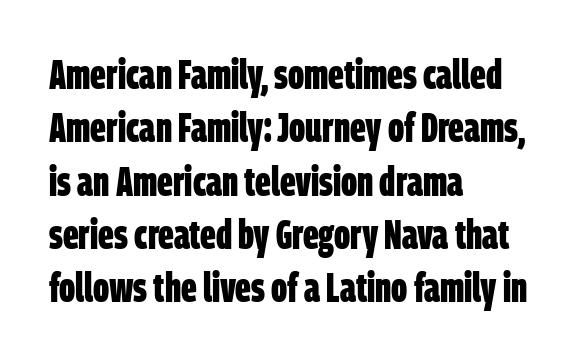
{"serif": "no", "bold": "yes", "weight": "bold", "width": "condensed", "stroke_contrast": "low", "x_height": "large", "monospaced": "no", "underline": "no", "align": "left", "line_spacing": "normal", "line_spacing_ratio": 1.3, "letter_spacing": "normal", "letter_spacing_em": 0.0, "glyph_px": 41}
